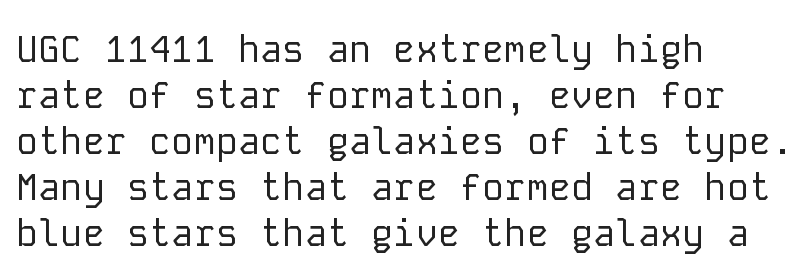
Q: Is the text bold? A: No.
Q: Is the text italic (slanted)? A: No, it is upright.
Q: Is the typeface a serif or a sans-serif typeface? A: Sans-serif.
Q: Is the text underlined? A: No.
Q: How is the paragraph aligned? A: Left-aligned.
Q: Is the spacing between letters normal or unusually wide? A: Normal.
Q: Width (condensed, normal, or wide)? A: Normal.
Q: Stroke contrast? A: Low.
Q: x-height? A: Medium.
Q: Monospaced? A: Yes.
